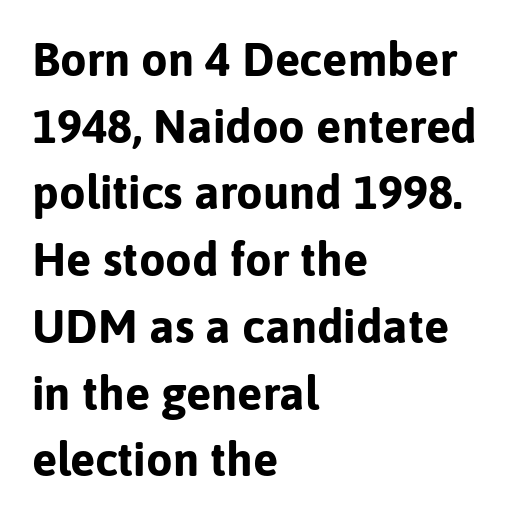
Default kerning and tracking; the words read as compact shapes. Reading down the column, the eye jumps a familiar distance to each next line. Posture: vertical. The rendering anchors every line to the left-hand side. Its strokes are broad and dark, the hallmark of bold type.
